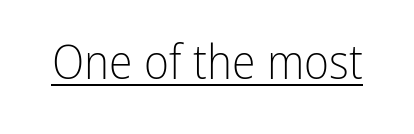
{"serif": "no", "italic": "no", "bold": "no", "weight": "light", "width": "condensed", "stroke_contrast": "low", "x_height": "medium", "monospaced": "no", "underline": "yes", "letter_spacing": "normal", "letter_spacing_em": 0.0, "glyph_px": 48}
